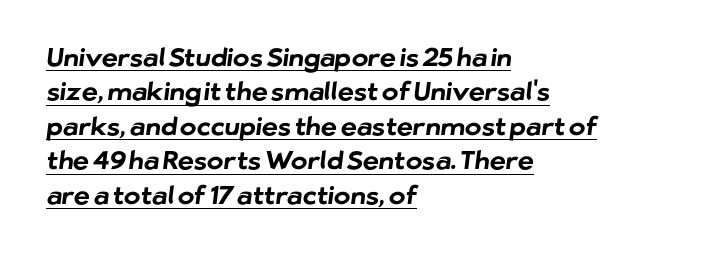
The glyphs have the mass of a bold cut. What stands out about the letter spacing? Nothing — it is the standard amount. Each line starts at the same left margin while the right side varies. What's the leading like? Ordinary, nothing unusual.
